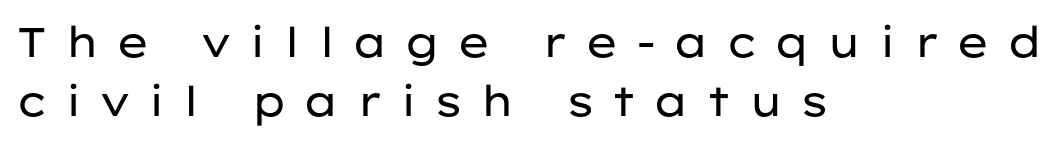
Q: Is the text bold? A: No.
Q: Is the text italic (slanted)? A: No, it is upright.
Q: Is the typeface a serif or a sans-serif typeface? A: Sans-serif.
Q: Is the text underlined? A: No.
Q: How is the paragraph aligned? A: Left-aligned.
Q: Is the spacing between letters normal or unusually wide? A: Unusually wide.
Q: Is the spacing between lines tight, normal or loose? A: Normal.
Q: Width (condensed, normal, or wide)? A: Wide.
Q: Stroke contrast? A: Low.
Q: x-height? A: Medium.
Q: Monospaced? A: No.
